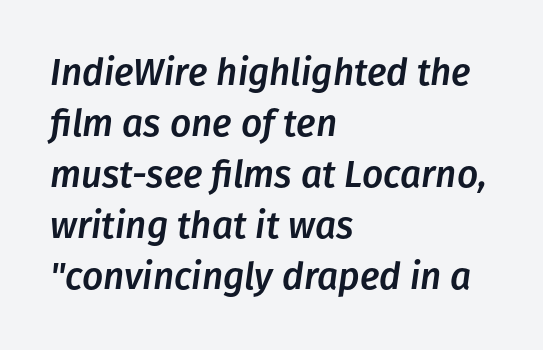
The image shows 37 px text type, italic (leaning right); set left-aligned, normal line spacing (1.38x), normal letter spacing, not underlined; low stroke contrast and a medium x-height.
